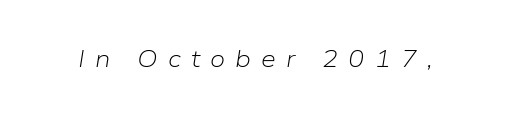
{"italic": "yes", "lean": "right", "slant_degrees": 9, "bold": "no", "underline": "no", "letter_spacing": "wide", "letter_spacing_em": 0.42, "glyph_px": 24}
